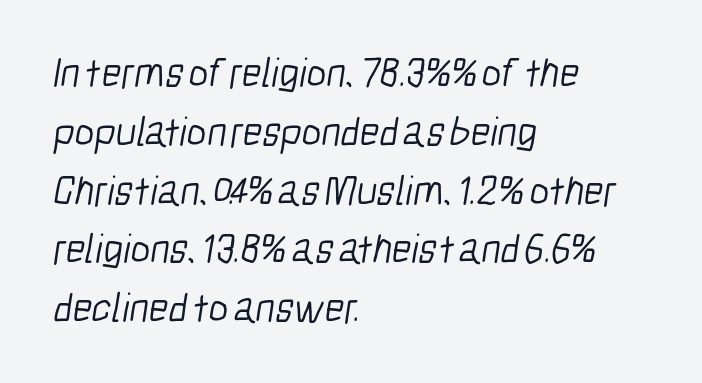
Quick note: underline off. Notice how descenders clear the ascenders below comfortably — that's standard leading. Proportional: the letters do not fall into vertical columns. The typesetter chose a ragged-right arrangement here. Honestly, the letter spacing is just normal — you wouldn't notice it.
